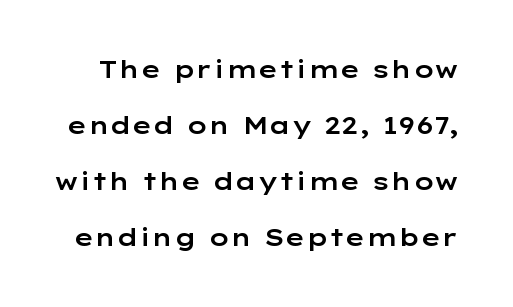
The glyphs are unaccompanied by any horizontal stroke below them. Is the letter spacing exaggerated? No — it looks like the ordinary default. The designer dialed line spacing up above the default. This is the regular roman posture of the typeface.
